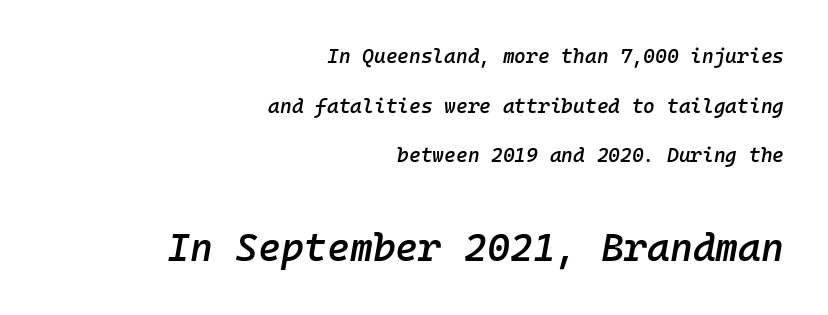
The image shows 39 px semibold type, italic (leaning right), monospaced; set right-aligned, loose line spacing (2.48x), normal letter spacing, not underlined; the second (bottom) block is 1.95x larger; low stroke contrast and a medium x-height.
